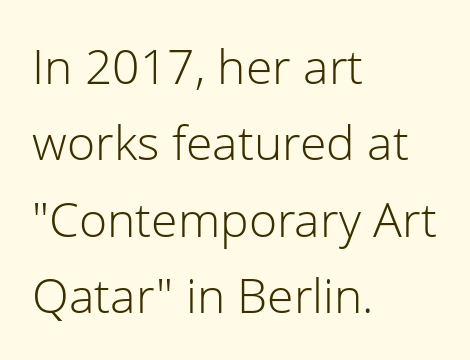
Here the designer chose a conventional face with non-uniform glyph widths. The font is comparable to plain body text, perhaps lighter. Is there any slant? The stems are plumb. What stands out about the letter spacing? Nothing — it is the standard amount.
